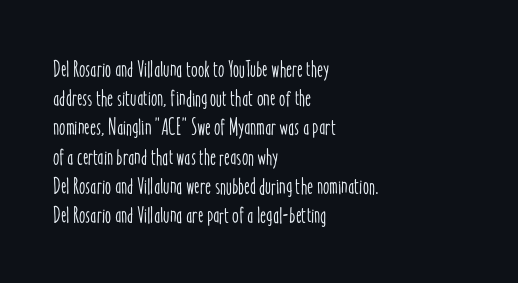
Interline gaps are of average width in this sample. Short note: letters normally spaced. Posture: vertical. The strip under each line holds only bare page. Which margin do the lines hug? The left one — the right edge is uneven.
